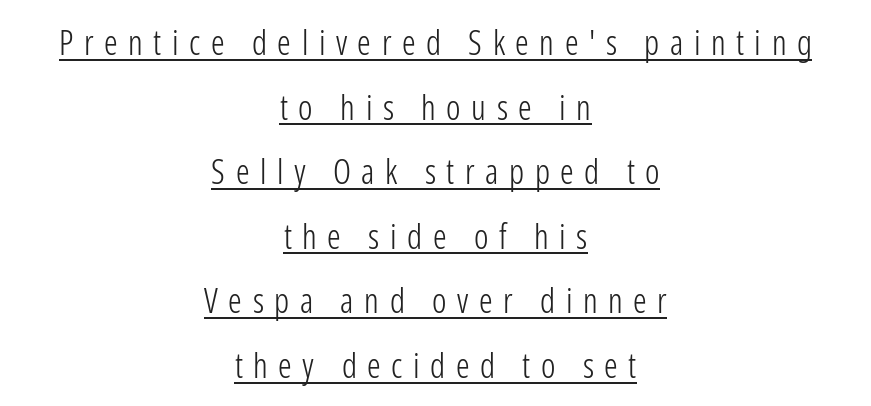
{"serif": "no", "italic": "no", "bold": "no", "weight": "light", "width": "condensed", "stroke_contrast": "low", "x_height": "medium", "monospaced": "no", "underline": "yes", "align": "center", "line_spacing": "loose", "line_spacing_ratio": 1.9, "letter_spacing": "wide", "letter_spacing_em": 0.31, "glyph_px": 34}
